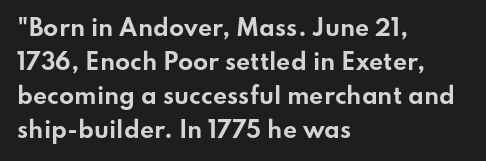
Q: Is the text bold? A: Yes.
Q: Is the text italic (slanted)? A: No, it is upright.
Q: Is the text underlined? A: No.
Q: How is the paragraph aligned? A: Left-aligned.
Q: Is the spacing between letters normal or unusually wide? A: Normal.
Q: Is the spacing between lines tight, normal or loose? A: Normal.
